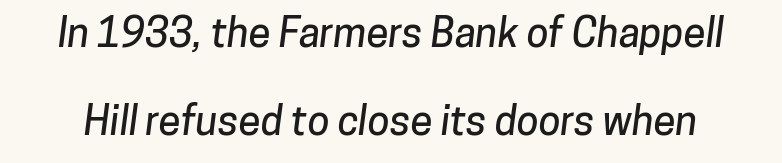
The image shows 40 px sans-serif type; set loose line spacing (2.21x), normal letter spacing, not underlined; low stroke contrast and a medium x-height.
